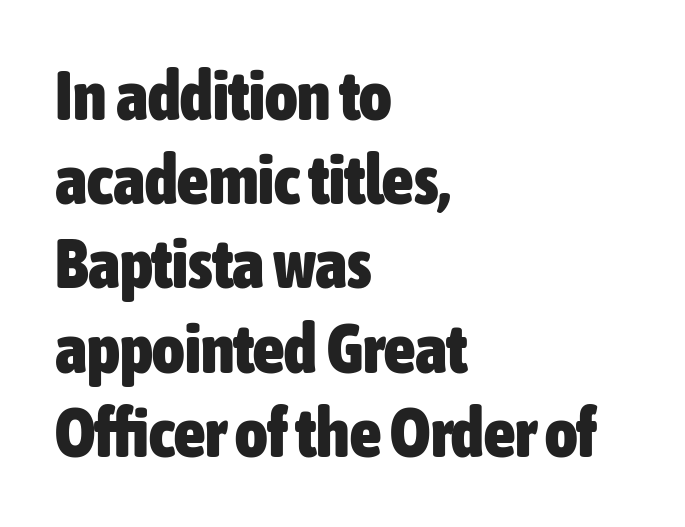
{"serif": "no", "italic": "no", "bold": "yes", "weight": "heavy", "width": "condensed", "stroke_contrast": "low", "x_height": "medium", "monospaced": "no", "underline": "no", "align": "left", "line_spacing_ratio": 1.22, "letter_spacing": "normal", "letter_spacing_em": 0.0, "glyph_px": 69}
